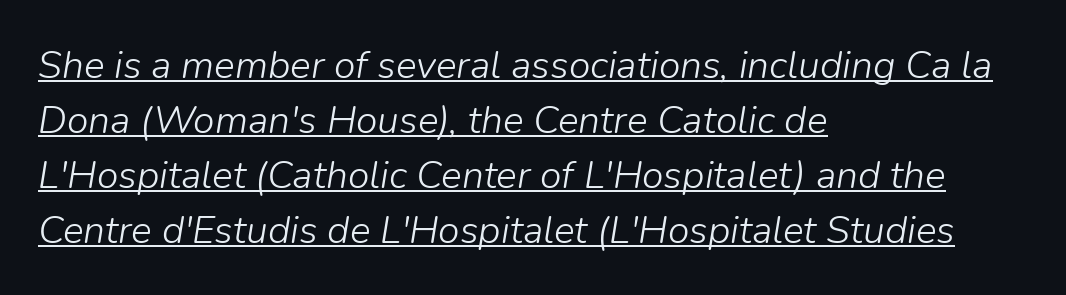
Q: Is the text bold? A: No.
Q: Is the text italic (slanted)? A: Yes, it leans right by about 9 degrees.
Q: Is the text underlined? A: Yes.
Q: How is the paragraph aligned? A: Left-aligned.
Q: Is the spacing between letters normal or unusually wide? A: Normal.
Q: Is the spacing between lines tight, normal or loose? A: Normal.
Q: Width (condensed, normal, or wide)? A: Normal.
Q: Stroke contrast? A: Low.
Q: x-height? A: Medium.
Q: Monospaced? A: No.
